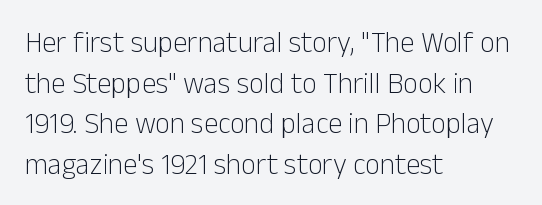
{"serif": "no", "italic": "no", "bold": "no", "weight": "light", "width": "normal", "stroke_contrast": "low", "x_height": "medium", "monospaced": "no", "underline": "no", "align": "left", "line_spacing": "normal", "line_spacing_ratio": 1.4, "letter_spacing": "normal", "letter_spacing_em": 0.0, "glyph_px": 29}
